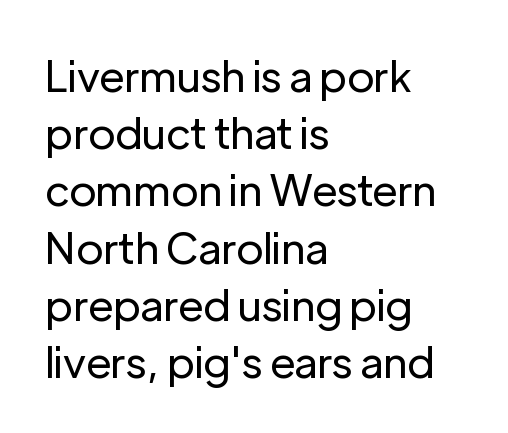
{"serif": "no", "italic": "no", "bold": "no", "weight": "regular", "width": "normal", "stroke_contrast": "low", "x_height": "medium", "monospaced": "no", "underline": "no", "align": "left", "line_spacing": "normal", "line_spacing_ratio": 1.33, "letter_spacing": "normal", "letter_spacing_em": 0.0, "glyph_px": 43}
